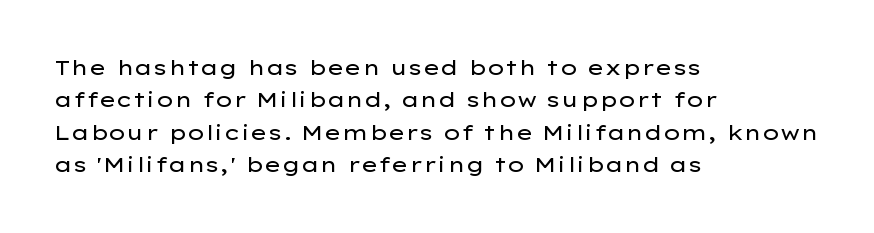
Words float on clear page, feet unadorned. Letters have the restrained weight of plain body copy at most. Horizontal alignment here is leftward, the default for most running prose. Whoever set this chose a conventional vertical rhythm. This sample uses an upright cut, with every glyph sitting square on the baseline.
